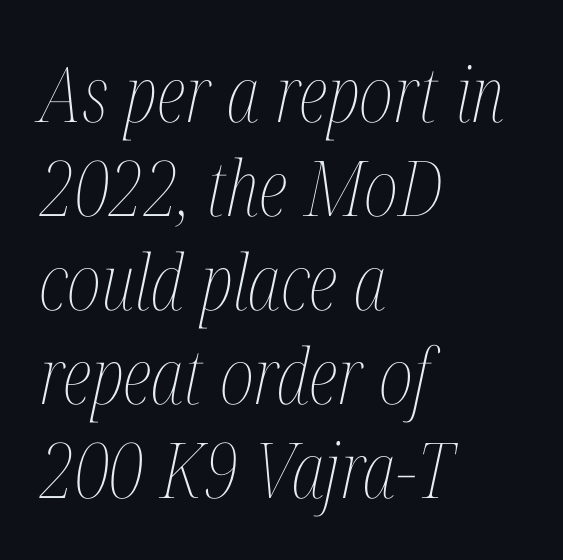
The image shows 77 px thin, condensed type, italic (leaning right); set left-aligned, line spacing 1.22x, normal letter spacing, not underlined; medium stroke contrast and a medium x-height.
